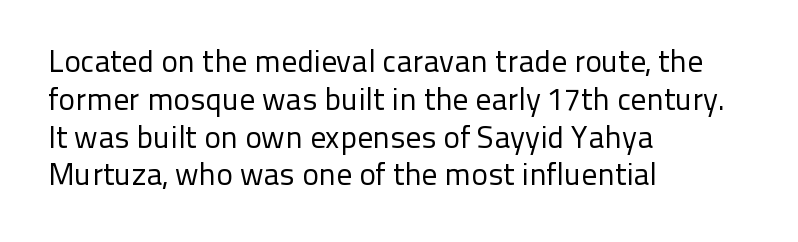
Q: Is the text bold? A: No.
Q: Is the text italic (slanted)? A: No, it is upright.
Q: Is the typeface a serif or a sans-serif typeface? A: Sans-serif.
Q: Is the text underlined? A: No.
Q: How is the paragraph aligned? A: Left-aligned.
Q: Is the spacing between letters normal or unusually wide? A: Normal.
Q: Width (condensed, normal, or wide)? A: Normal.
Q: Stroke contrast? A: Low.
Q: x-height? A: Medium.
Q: Monospaced? A: No.
